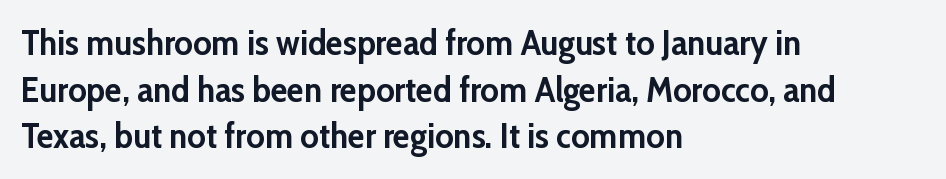
Has an underline been added? It has not. If you drew a ruler down the left edge, every line would touch it. Spacing verdict: proportional, widths tailored to each character. Classification — sans serif. Nothing unusual about the tracking: characters are spaced as the font intends.
